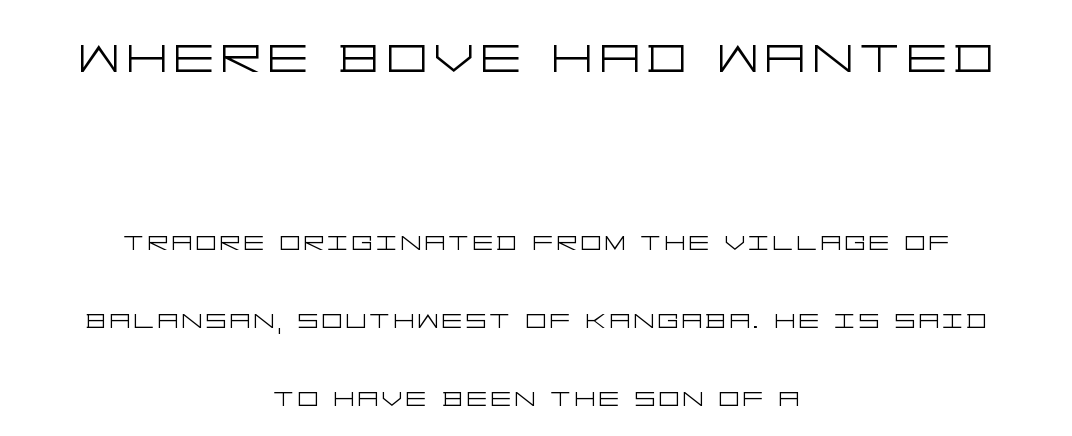
{"serif": "no", "italic": "no", "bold": "no", "weight": "light", "width": "wide", "stroke_contrast": "low", "x_height": "large", "underline": "no", "align": "center", "line_spacing": "loose", "line_spacing_ratio": 2.43, "larger_block": "first", "size_ratio": 1.97, "glyph_px": 63}
